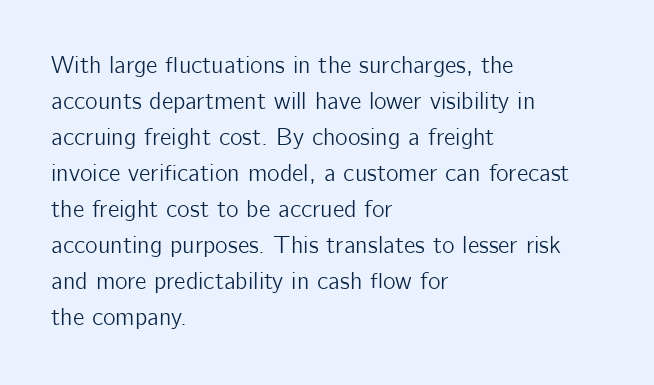
The image shows 24 px text type, upright; set left-aligned, normal line spacing (1.5x), normal letter spacing, not underlined.
